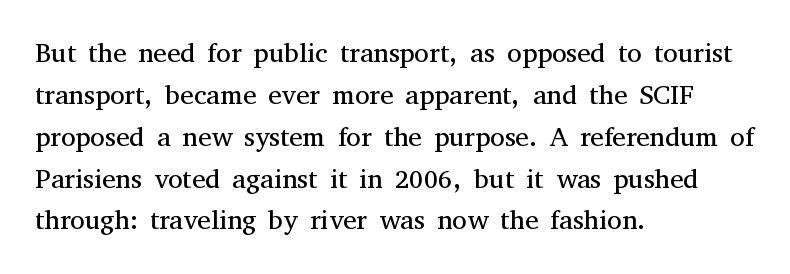
{"italic": "no", "bold": "no", "underline": "no", "align": "left", "line_spacing": "normal", "line_spacing_ratio": 1.55, "letter_spacing": "normal", "letter_spacing_em": 0.0, "glyph_px": 27}
